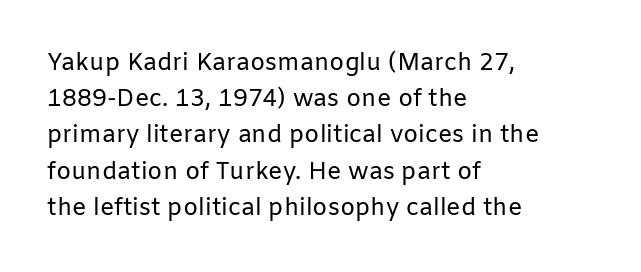
The image shows 24 px text type, upright; set left-aligned, normal line spacing (1.51x), normal letter spacing, not underlined.
